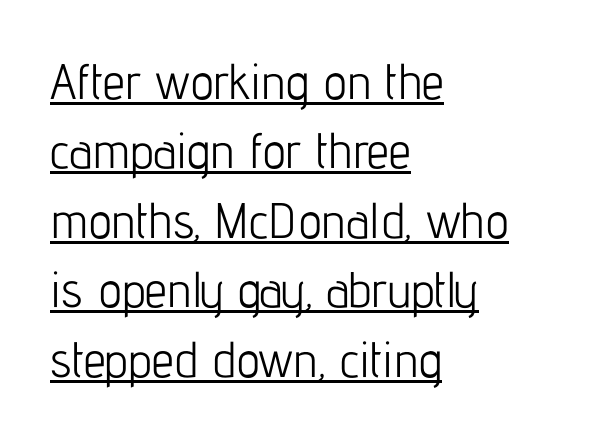
{"serif": "no", "italic": "no", "bold": "no", "weight": "light", "width": "condensed", "stroke_contrast": "low", "x_height": "medium", "monospaced": "no", "underline": "yes", "align": "left", "line_spacing": "normal", "line_spacing_ratio": 1.39, "letter_spacing": "normal", "letter_spacing_em": 0.0, "glyph_px": 50}
